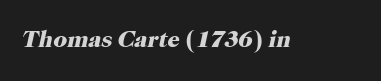
Q: Is the text bold? A: Yes.
Q: Is the text italic (slanted)? A: Yes, it leans right by about 12 degrees.
Q: Is the text underlined? A: No.
Q: Is the spacing between letters normal or unusually wide? A: Normal.
